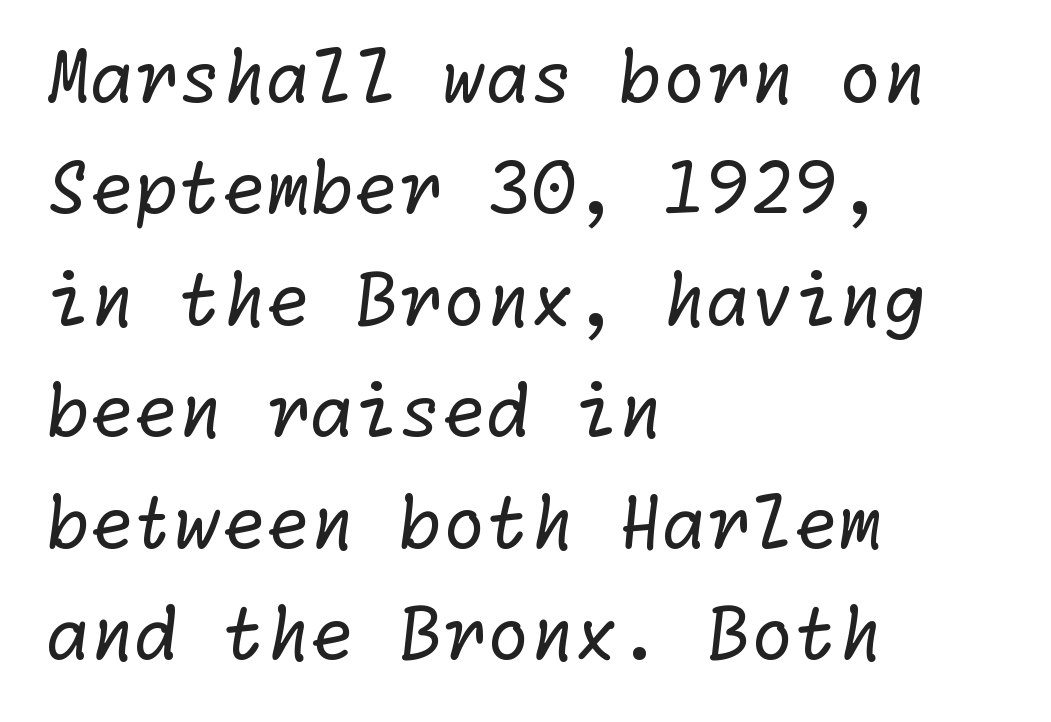
{"serif": "no", "bold": "no", "weight": "regular", "width": "normal", "stroke_contrast": "low", "x_height": "medium", "underline": "no", "align": "left", "line_spacing": "normal", "line_spacing_ratio": 1.57, "letter_spacing": "normal", "letter_spacing_em": 0.0, "glyph_px": 71}
